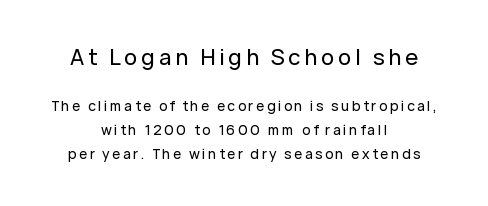
When letters stand straight like this, we call the style roman or upright. Descender tails drop into unmarked territory. In this sample the first text group is rendered at the bigger scale. Layout note: lines centered.
